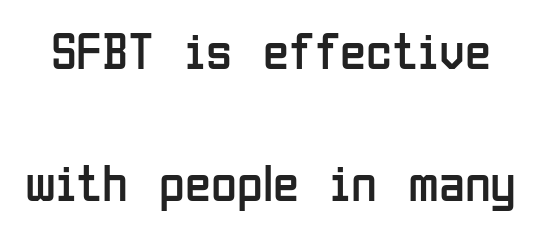
{"serif": "no", "italic": "no", "bold": "no", "weight": "regular", "width": "condensed", "stroke_contrast": "low", "x_height": "medium", "monospaced": "no", "underline": "no", "line_spacing": "loose", "line_spacing_ratio": 2.49, "letter_spacing": "normal", "letter_spacing_em": 0.0, "glyph_px": 53}
